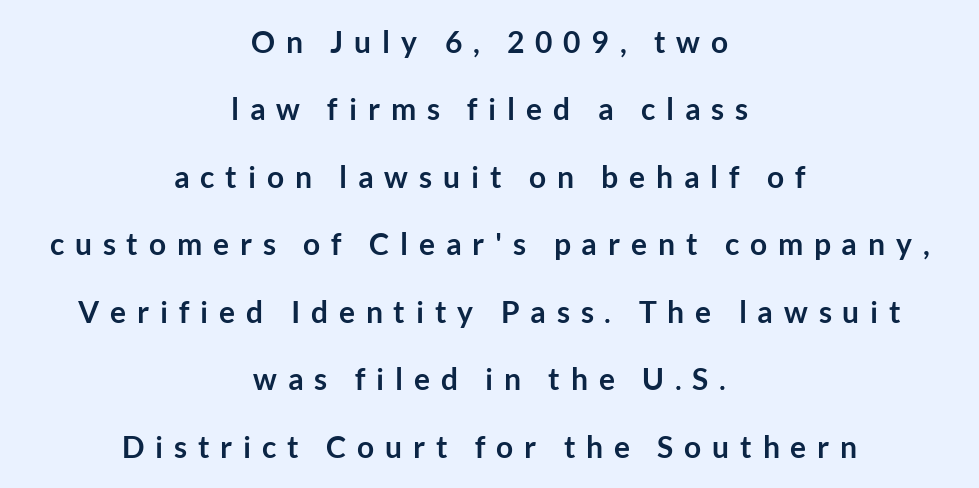
Casual observation: everything's sitting right in the middle. The passage shown has open, widely tracked lettering throughout. Tall strokes in this sample are plumb rather than angled. The face used here is a sans, in the tradition of grotesques and geometrics.
